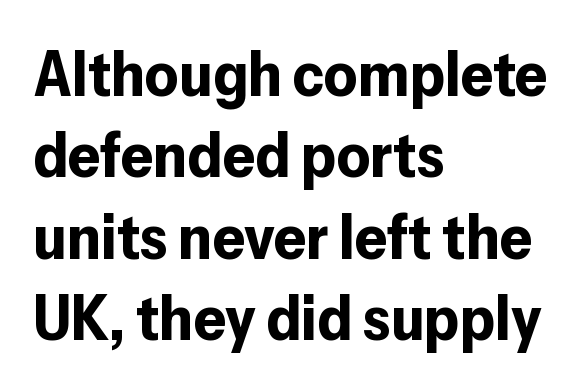
{"serif": "no", "italic": "no", "bold": "yes", "weight": "bold", "width": "normal", "stroke_contrast": "low", "x_height": "medium", "monospaced": "no", "underline": "no", "align": "left", "line_spacing": "normal", "line_spacing_ratio": 1.27, "letter_spacing": "normal", "letter_spacing_em": 0.0, "glyph_px": 64}
